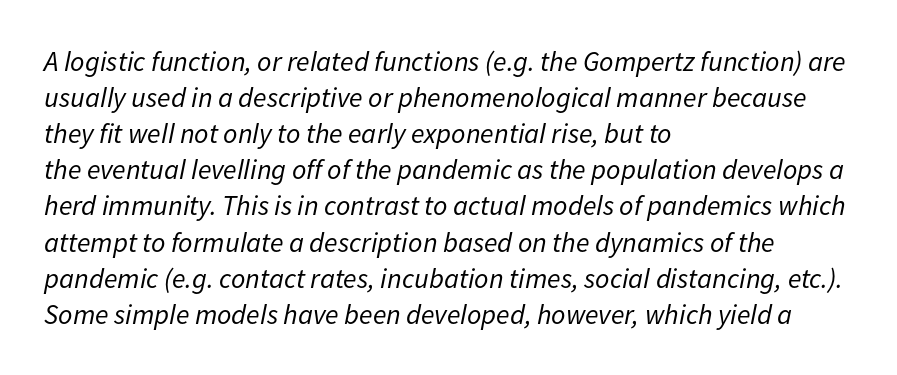
All the whitespace from short lines collects on the right. The specimen omits any rule beneath the text block's lines. Horizontal bands of white between lines are of average thickness. Stroke thickness stays within the range of a standard reading face or lighter. You could call the tracking neutral — neither tight nor loose. Yep, that's italic — everything's leaning.
